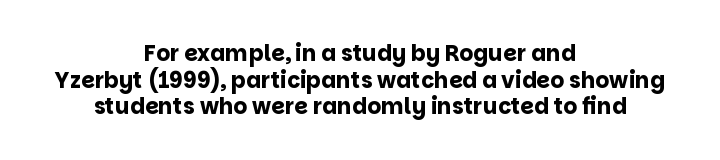
The image shows 22 px bold type, upright; set centered, line spacing 1.21x, normal letter spacing, not underlined.
